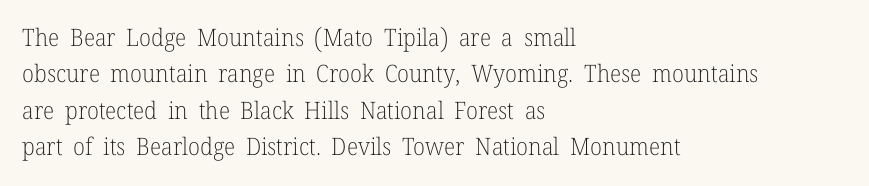
The image shows 24 px text type, upright; set left-aligned, normal line spacing (1.52x), normal letter spacing, not underlined.
